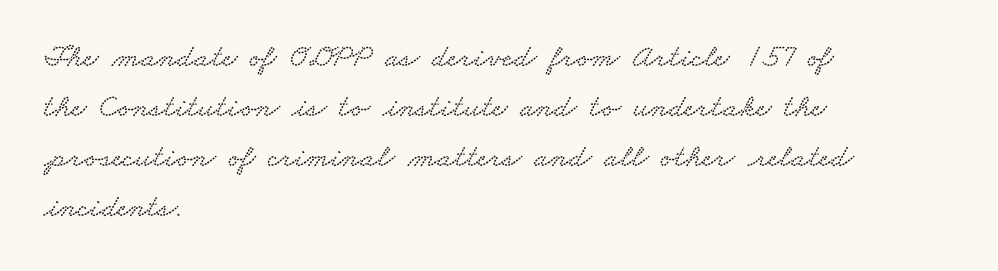
Q: Is the typeface a serif or a sans-serif typeface? A: Serif.
Q: Is the text underlined? A: No.
Q: How is the paragraph aligned? A: Left-aligned.
Q: Is the spacing between letters normal or unusually wide? A: Normal.
Q: Is the spacing between lines tight, normal or loose? A: Normal.
Q: Width (condensed, normal, or wide)? A: Wide.
Q: Stroke contrast? A: Low.
Q: x-height? A: Small.
Q: Monospaced? A: No.
